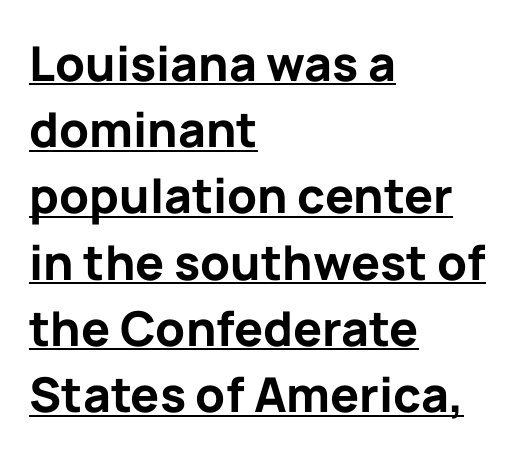
Q: Is the text bold? A: Yes.
Q: Is the text italic (slanted)? A: No, it is upright.
Q: Is the typeface a serif or a sans-serif typeface? A: Sans-serif.
Q: Is the text underlined? A: Yes.
Q: How is the paragraph aligned? A: Left-aligned.
Q: Is the spacing between letters normal or unusually wide? A: Normal.
Q: Is the spacing between lines tight, normal or loose? A: Normal.
Q: Width (condensed, normal, or wide)? A: Normal.
Q: Stroke contrast? A: Low.
Q: x-height? A: Medium.
Q: Monospaced? A: No.
